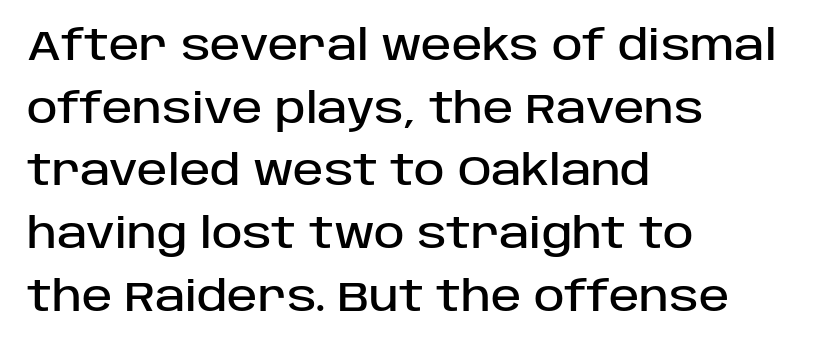
The image shows 41 px sans-serif type, upright; set left-aligned, normal line spacing (1.53x), normal letter spacing, not underlined; low stroke contrast and a large x-height.
